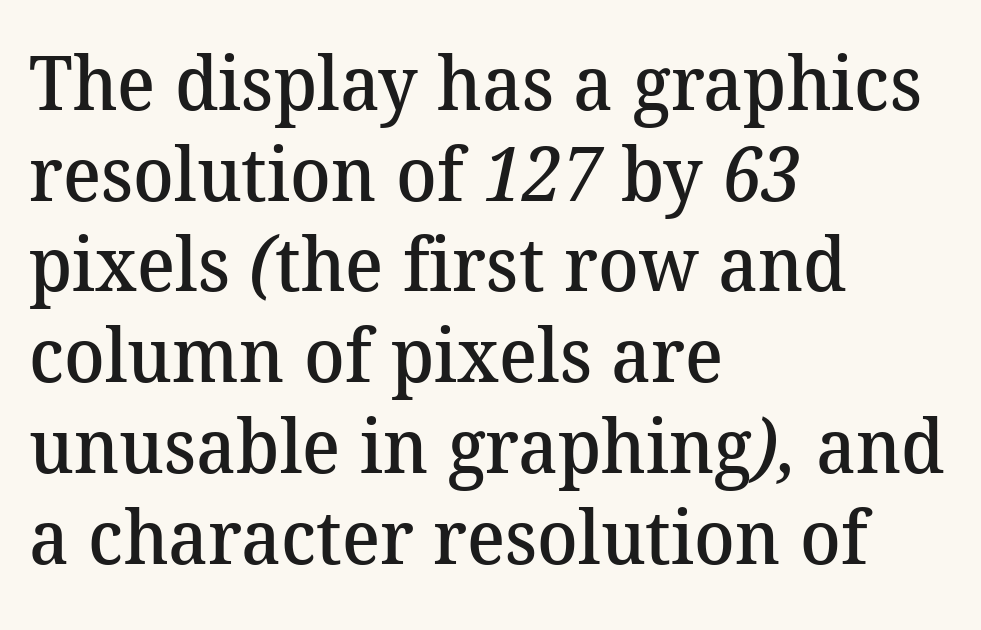
Q: Is the text bold? A: Semi-bold.
Q: Is the typeface a serif or a sans-serif typeface? A: Serif.
Q: Is the text underlined? A: No.
Q: How is the paragraph aligned? A: Left-aligned.
Q: Is the spacing between letters normal or unusually wide? A: Normal.
Q: Width (condensed, normal, or wide)? A: Normal.
Q: Stroke contrast? A: Medium.
Q: x-height? A: Medium.
Q: Monospaced? A: No.
